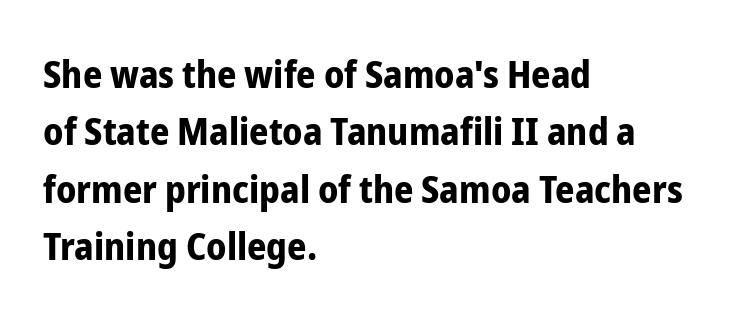
Does the copy run flush right? No — it runs flush left. Check under the words: just untouched page. How would I describe the line gaps? Plain and ordinary. What stands out about the letter spacing? Nothing — it is the standard amount. Heavy-handed strokes throughout: this text is bold. The font's upright variant was chosen for this text.
